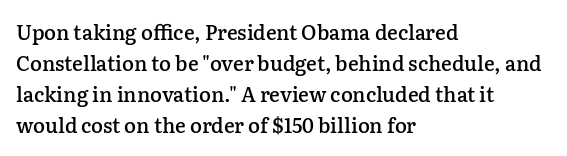
The image shows 20 px text type, upright; set left-aligned, normal line spacing (1.55x), normal letter spacing, not underlined.
